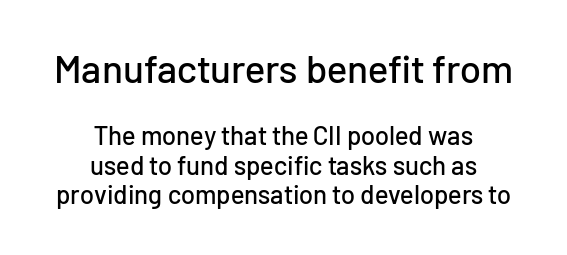
Q: Is the text italic (slanted)? A: No, it is upright.
Q: Is the typeface a serif or a sans-serif typeface? A: Sans-serif.
Q: Is the text underlined? A: No.
Q: How is the paragraph aligned? A: Centered.
Q: Is the spacing between letters normal or unusually wide? A: Normal.
Q: Is the spacing between lines tight, normal or loose? A: Tight.
Q: Which block of text is set in a larger size, the first (top) or the second (bottom)? A: The first (top) one.
Q: Width (condensed, normal, or wide)? A: Normal.
Q: Stroke contrast? A: Low.
Q: x-height? A: Medium.
Q: Monospaced? A: No.
